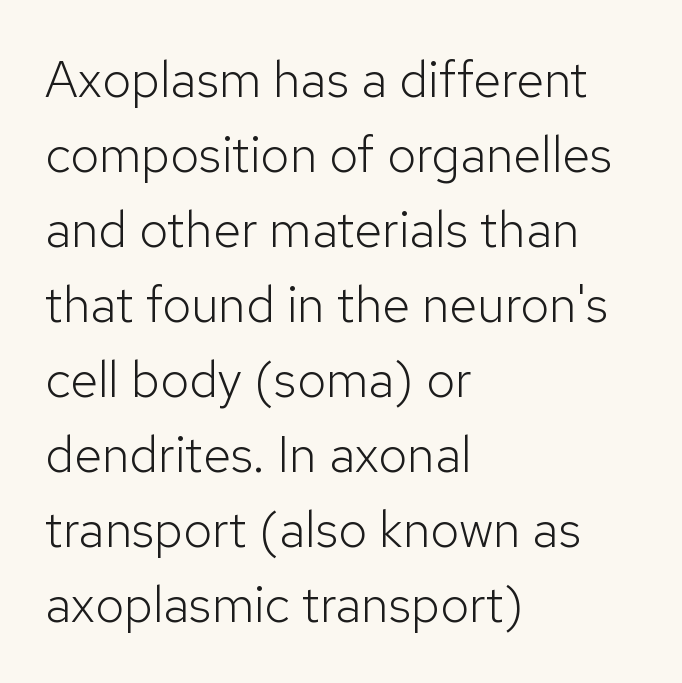
{"serif": "no", "italic": "no", "bold": "no", "weight": "light", "width": "normal", "stroke_contrast": "low", "x_height": "medium", "monospaced": "no", "underline": "no", "align": "left", "line_spacing": "normal", "line_spacing_ratio": 1.47, "letter_spacing": "normal", "letter_spacing_em": 0.0, "glyph_px": 51}
